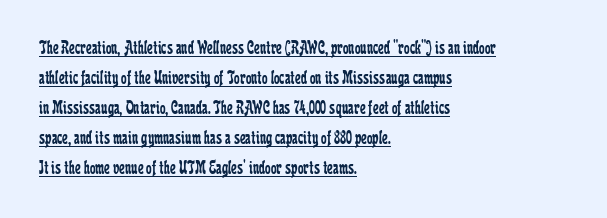
The image shows 20 px text type, upright; set left-aligned, normal line spacing (1.5x), normal letter spacing, underlined.
